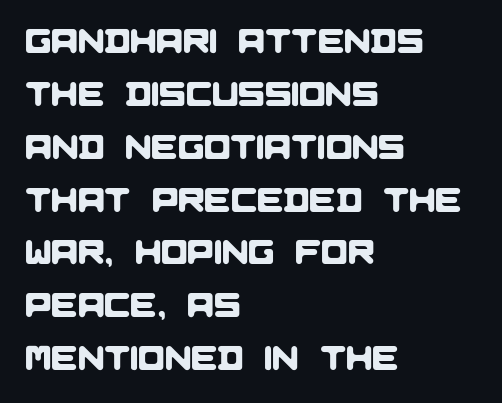
Q: Is the typeface a serif or a sans-serif typeface? A: Sans-serif.
Q: Is the text underlined? A: No.
Q: How is the paragraph aligned? A: Left-aligned.
Q: Is the spacing between letters normal or unusually wide? A: Normal.
Q: Is the spacing between lines tight, normal or loose? A: Normal.
Q: Width (condensed, normal, or wide)? A: Normal.
Q: Stroke contrast? A: Low.
Q: x-height? A: Large.
Q: Monospaced? A: No.
